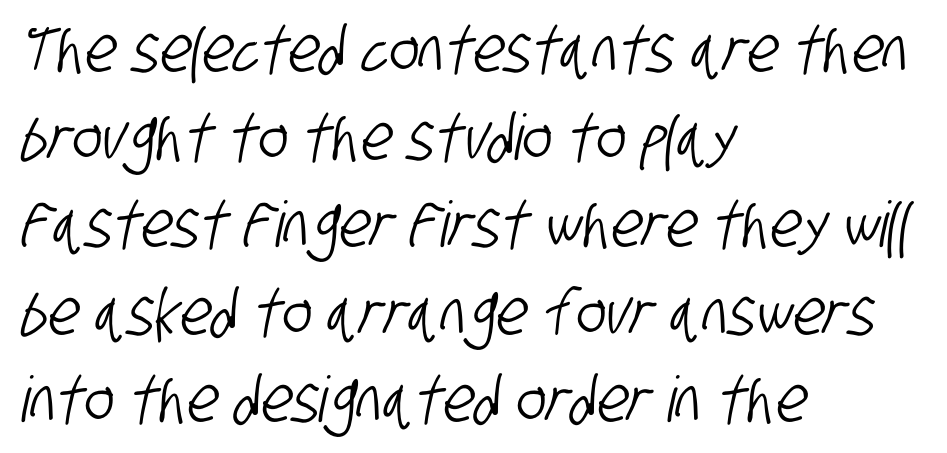
Q: Is the typeface a serif or a sans-serif typeface? A: Sans-serif.
Q: Is the text underlined? A: No.
Q: How is the paragraph aligned? A: Left-aligned.
Q: Is the spacing between letters normal or unusually wide? A: Normal.
Q: Is the spacing between lines tight, normal or loose? A: Normal.
Q: Width (condensed, normal, or wide)? A: Condensed.
Q: Stroke contrast? A: Low.
Q: x-height? A: Large.
Q: Monospaced? A: No.
